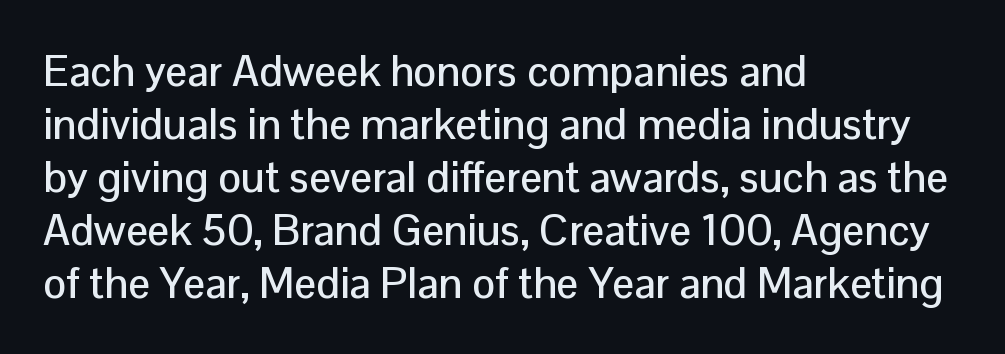
{"serif": "no", "italic": "no", "width": "normal", "stroke_contrast": "low", "x_height": "medium", "monospaced": "no", "underline": "no", "align": "left", "line_spacing_ratio": 1.23, "letter_spacing": "normal", "letter_spacing_em": 0.0, "glyph_px": 43}
